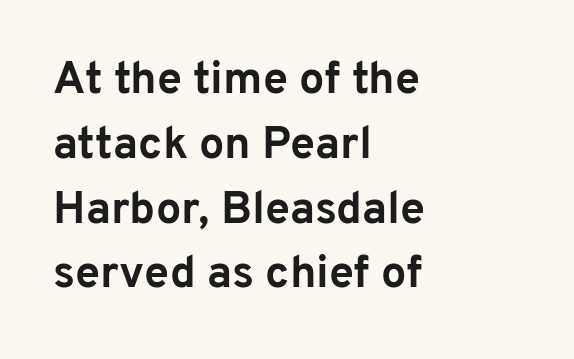
Q: Is the text bold? A: Yes.
Q: Is the text italic (slanted)? A: No, it is upright.
Q: Is the typeface a serif or a sans-serif typeface? A: Sans-serif.
Q: Is the text underlined? A: No.
Q: How is the paragraph aligned? A: Left-aligned.
Q: Is the spacing between letters normal or unusually wide? A: Normal.
Q: Is the spacing between lines tight, normal or loose? A: Normal.
Q: Width (condensed, normal, or wide)? A: Normal.
Q: Stroke contrast? A: Low.
Q: x-height? A: Medium.
Q: Monospaced? A: No.
